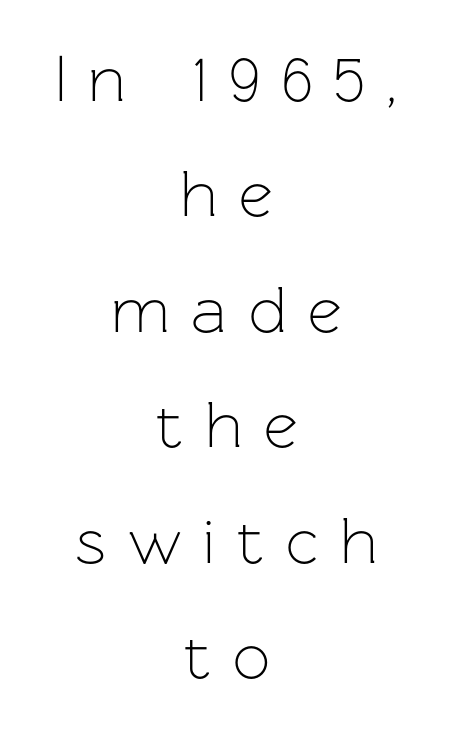
Letterform terminals end flat and unadorned throughout the passage. Reading down the block, each line starts at a different indent, mirrored at its end. A light-to-regular cut is what we see here. Check the space under the baseline: it is left empty. The letters stand upright; this is a roman face.
